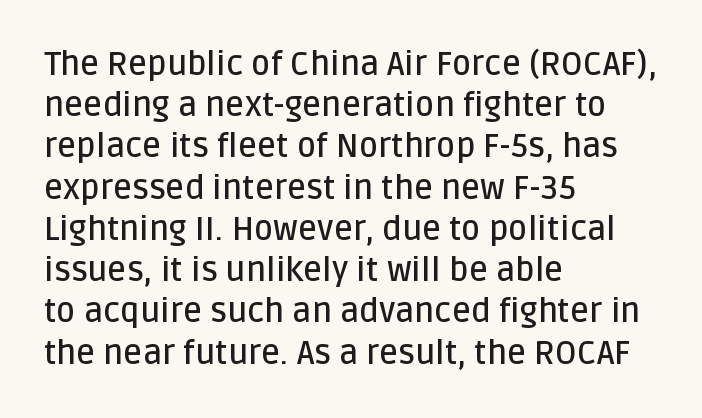
Q: Is the text bold? A: Semi-bold.
Q: Is the text italic (slanted)? A: No, it is upright.
Q: Is the typeface a serif or a sans-serif typeface? A: Sans-serif.
Q: Is the text underlined? A: No.
Q: How is the paragraph aligned? A: Left-aligned.
Q: Is the spacing between letters normal or unusually wide? A: Normal.
Q: Is the spacing between lines tight, normal or loose? A: Normal.
Q: Width (condensed, normal, or wide)? A: Normal.
Q: Stroke contrast? A: Low.
Q: x-height? A: Large.
Q: Monospaced? A: No.
